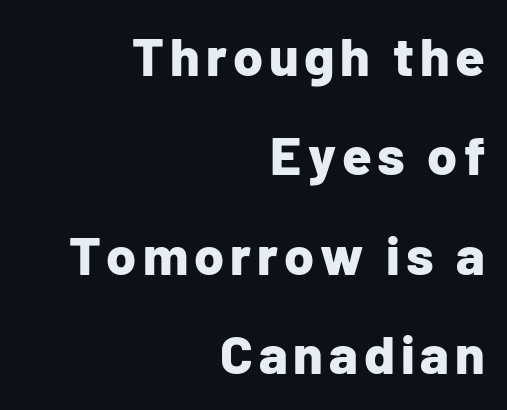
{"serif": "no", "italic": "no", "bold": "yes", "weight": "bold", "width": "normal", "stroke_contrast": "low", "x_height": "medium", "monospaced": "no", "underline": "no", "align": "right", "line_spacing_ratio": 1.84, "glyph_px": 54}
